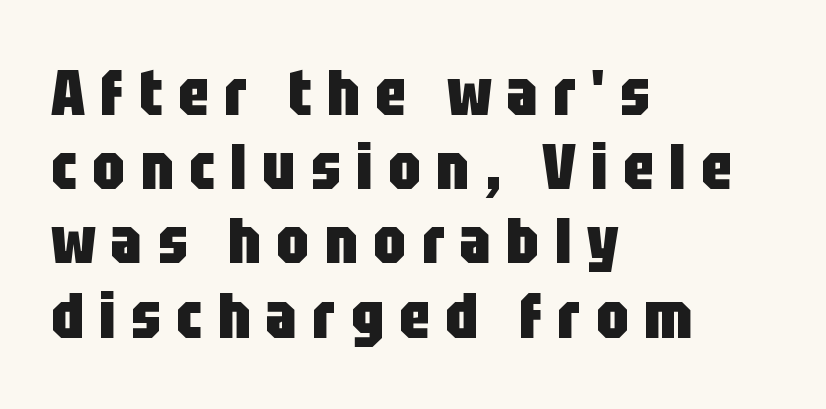
Teacher's note: observe the even left margin — that is flush-left alignment. Tall strokes in this sample are plumb rather than angled. Bare-footed words on every line. This sample has the flowing, uneven cadence of proportional lettering. Does the weight exceed regular? Yes, all the way to bold.
